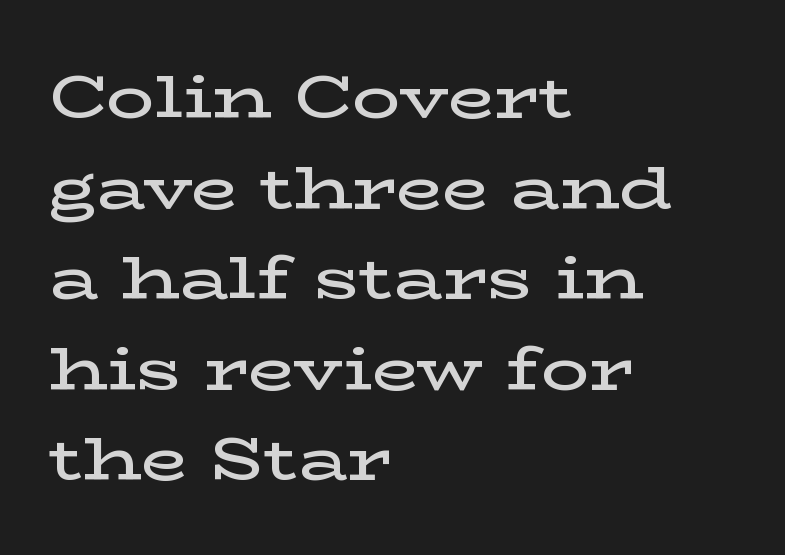
The image shows 60 px semibold, wide serif type, upright; set left-aligned, normal line spacing (1.51x), normal letter spacing, not underlined; low stroke contrast and a medium x-height.
